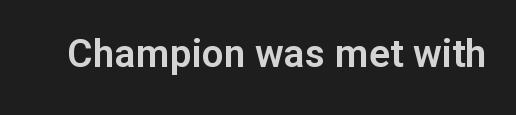
{"serif": "no", "italic": "no", "width": "normal", "stroke_contrast": "low", "x_height": "medium", "monospaced": "no", "underline": "no", "letter_spacing": "normal", "letter_spacing_em": 0.0, "glyph_px": 39}
